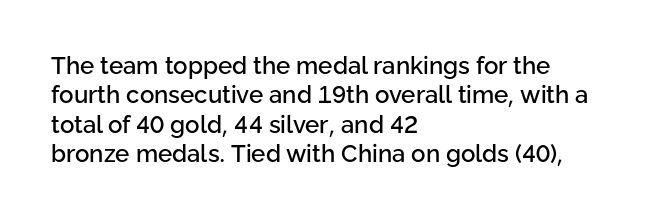
The lettering stays uniformly vertical, giving the passage a roman look. The letterforms sit shoulder to shoulder at normal distance. The setting favours the left margin, as ordinary paragraphs usually do. Decoration check: the copy has no underline.
